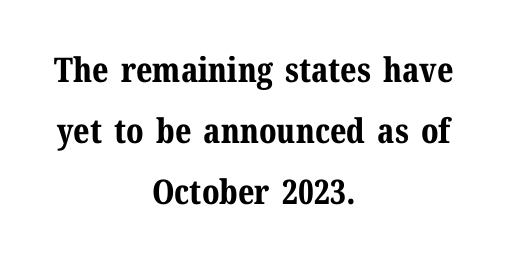
Every character sits straight up, as roman type does. Quick note: underline off. Think of a printed novel: that variable character pitch is what you see here. The text block is weighted toward neither margin, spreading evenly from the middle.
